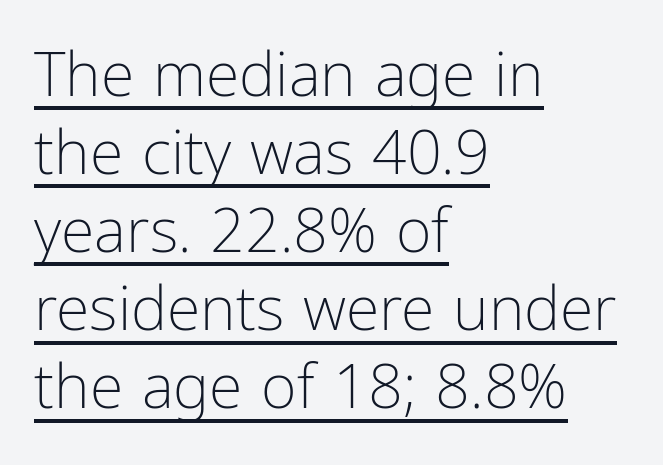
Q: Is the text bold? A: No.
Q: Is the text italic (slanted)? A: No, it is upright.
Q: Is the typeface a serif or a sans-serif typeface? A: Sans-serif.
Q: Is the text underlined? A: Yes.
Q: How is the paragraph aligned? A: Left-aligned.
Q: Is the spacing between letters normal or unusually wide? A: Normal.
Q: Is the spacing between lines tight, normal or loose? A: Normal.
Q: Width (condensed, normal, or wide)? A: Condensed.
Q: Stroke contrast? A: Low.
Q: x-height? A: Medium.
Q: Monospaced? A: No.
